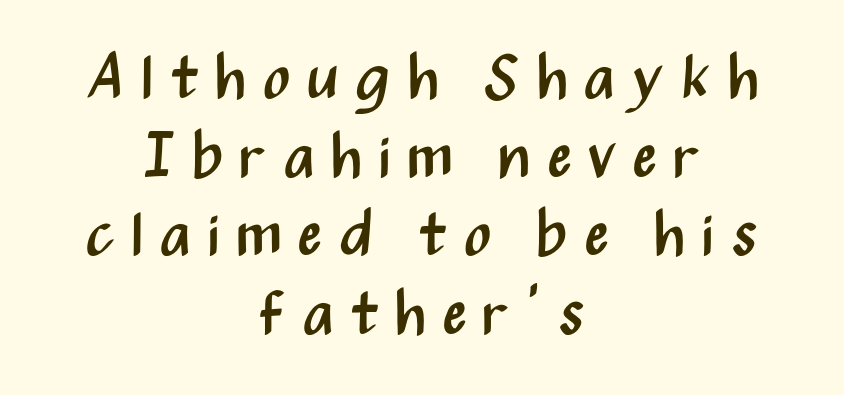
Q: Is the text bold? A: No.
Q: Is the text italic (slanted)? A: No, it is upright.
Q: Is the typeface a serif or a sans-serif typeface? A: Sans-serif.
Q: Is the text underlined? A: No.
Q: How is the paragraph aligned? A: Centered.
Q: Is the spacing between letters normal or unusually wide? A: Unusually wide.
Q: Is the spacing between lines tight, normal or loose? A: Normal.
Q: Width (condensed, normal, or wide)? A: Condensed.
Q: Stroke contrast? A: Medium.
Q: x-height? A: Medium.
Q: Monospaced? A: No.
